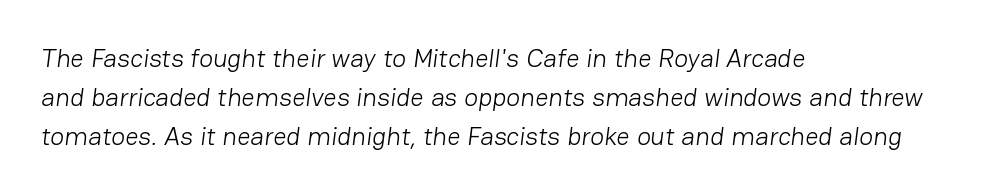
Q: Is the text bold? A: No.
Q: Is the text underlined? A: No.
Q: How is the paragraph aligned? A: Left-aligned.
Q: Is the spacing between letters normal or unusually wide? A: Normal.
Q: Is the spacing between lines tight, normal or loose? A: Normal.
